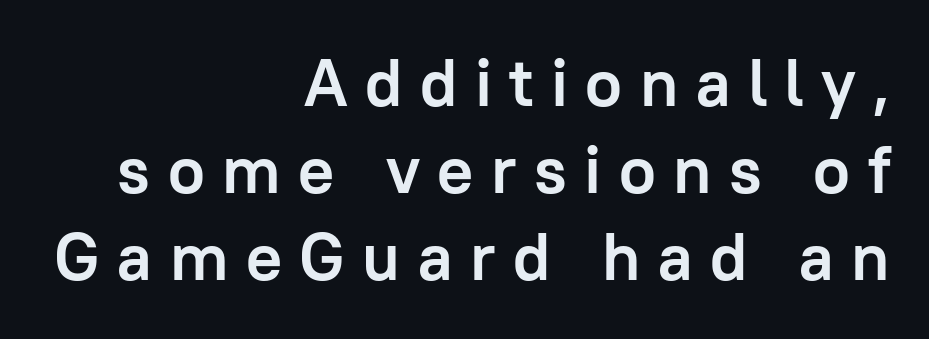
Q: Is the text bold? A: Yes.
Q: Is the text italic (slanted)? A: No, it is upright.
Q: Is the typeface a serif or a sans-serif typeface? A: Sans-serif.
Q: Is the text underlined? A: No.
Q: How is the paragraph aligned? A: Right-aligned.
Q: Is the spacing between letters normal or unusually wide? A: Unusually wide.
Q: Is the spacing between lines tight, normal or loose? A: Normal.
Q: Width (condensed, normal, or wide)? A: Normal.
Q: Stroke contrast? A: Low.
Q: x-height? A: Medium.
Q: Monospaced? A: No.
